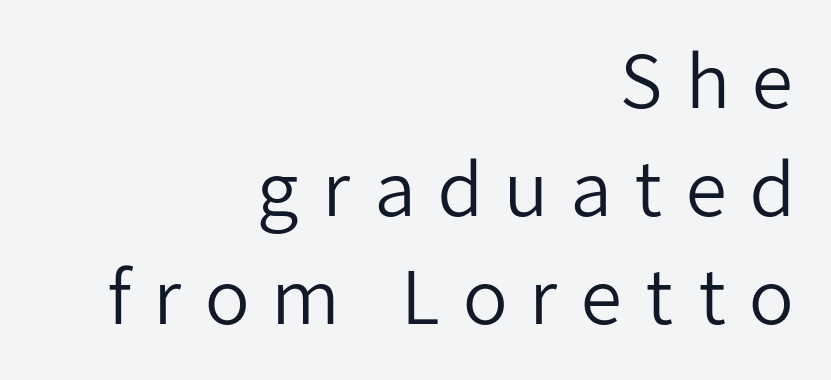
The image shows 73 px regular-weight sans-serif type, upright; set right-aligned, normal line spacing (1.48x), unusually wide letter spacing (+0.29 em), not underlined; low stroke contrast and a medium x-height.
